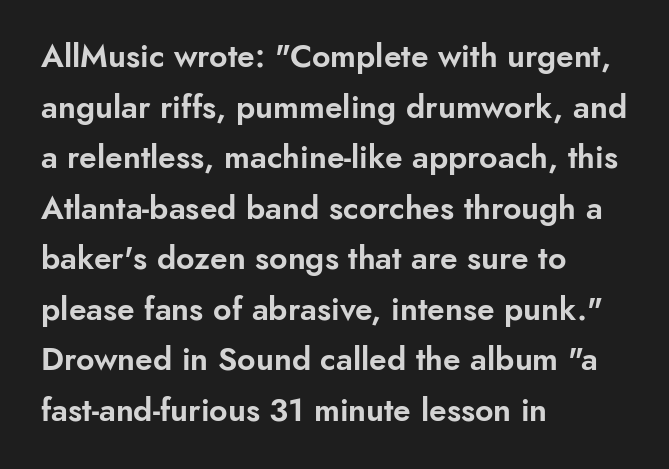
The space directly below the letters is spotless. The typography opts for an upright posture over an oblique one. Regular leading. In terms of letterspacing, this is plain default setting. Horizontal alignment here is leftward, the default for most running prose.
